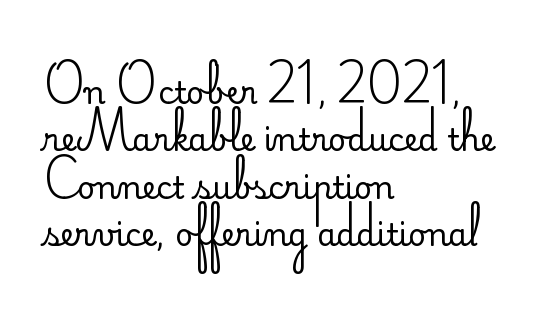
The image shows 31 px regular-weight sans-serif type, upright; set left-aligned, normal line spacing (1.53x), normal letter spacing, not underlined; low stroke contrast and a small x-height.
